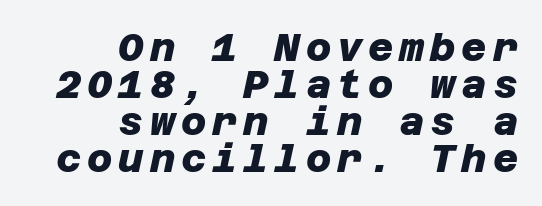
Q: Is the text bold? A: Yes.
Q: Is the typeface a serif or a sans-serif typeface? A: Sans-serif.
Q: Is the text underlined? A: No.
Q: How is the paragraph aligned? A: Right-aligned.
Q: Is the spacing between lines tight, normal or loose? A: Tight.
Q: Width (condensed, normal, or wide)? A: Normal.
Q: Stroke contrast? A: Low.
Q: x-height? A: Large.
